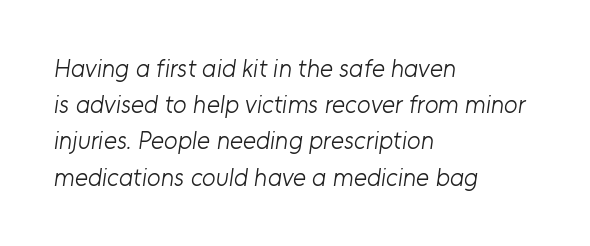
The image shows 25 px text type; set left-aligned, normal line spacing (1.45x), normal letter spacing, not underlined.
